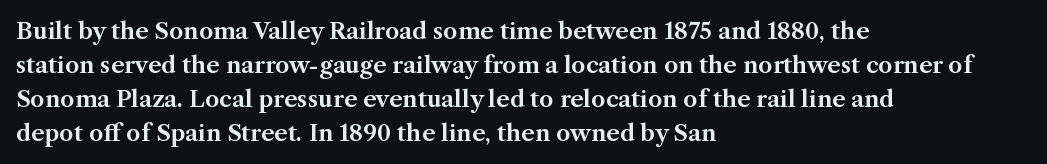
Q: Is the text italic (slanted)? A: No, it is upright.
Q: Is the text underlined? A: No.
Q: How is the paragraph aligned? A: Left-aligned.
Q: Is the spacing between letters normal or unusually wide? A: Normal.
Q: Is the spacing between lines tight, normal or loose? A: Normal.
